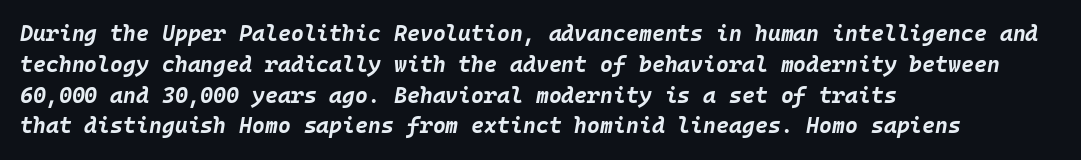
Characters are canted at an angle relative to the baseline's perpendicular. Each line starts at the same left margin while the right side varies. Type without underlining. Nothing unusual about the tracking: characters are spaced as the font intends.
